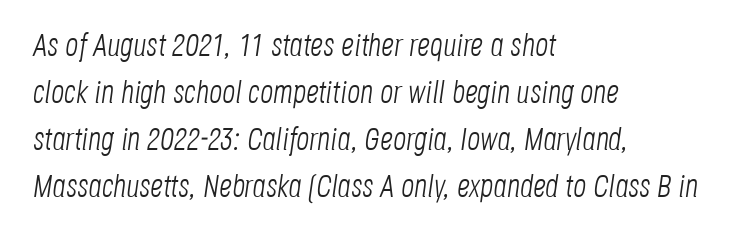
Q: Is the text bold? A: No.
Q: Is the text italic (slanted)? A: Yes, it leans right by about 8 degrees.
Q: Is the text underlined? A: No.
Q: How is the paragraph aligned? A: Left-aligned.
Q: Is the spacing between letters normal or unusually wide? A: Normal.
Q: Is the spacing between lines tight, normal or loose? A: Normal.
Q: Width (condensed, normal, or wide)? A: Condensed.
Q: Stroke contrast? A: Low.
Q: x-height? A: Large.
Q: Monospaced? A: No.
